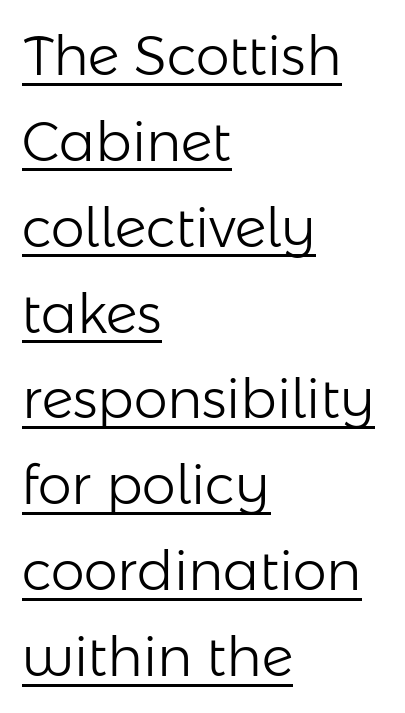
{"serif": "no", "italic": "no", "bold": "no", "weight": "light", "width": "normal", "stroke_contrast": "low", "x_height": "medium", "monospaced": "no", "underline": "yes", "align": "left", "line_spacing": "normal", "line_spacing_ratio": 1.59, "letter_spacing": "normal", "letter_spacing_em": 0.0, "glyph_px": 54}
